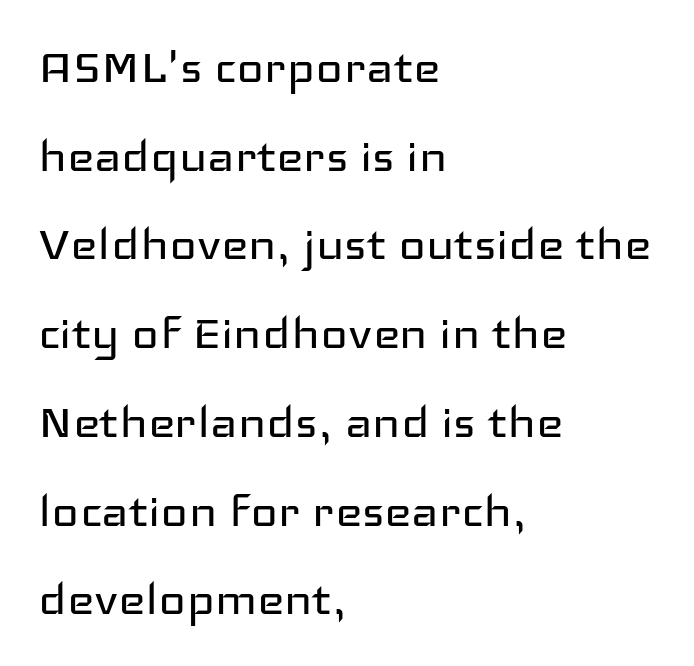
Spacing verdict: proportional, widths tailored to each character. This is the regular roman posture of the typeface. Words float on clear page, feet unadorned. The tracking reads as untouched default to a designer's eye. Casual observation: everything's shoved over to the left. Baseline-to-baseline distance is the conventional proportion of letter height.
